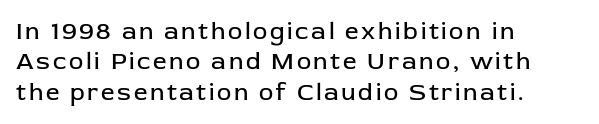
{"italic": "no", "bold": "no", "underline": "no", "align": "left", "line_spacing": "normal", "line_spacing_ratio": 1.27, "glyph_px": 24}
